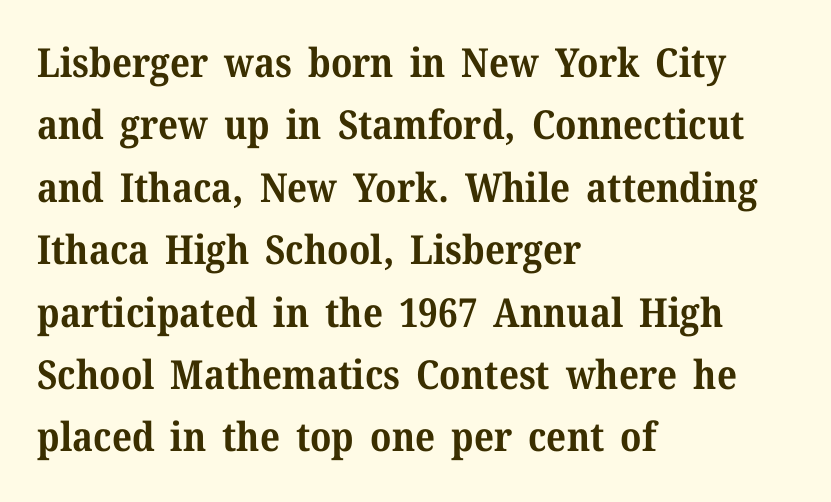
The image shows 40 px bold serif type, upright; set left-aligned, normal line spacing (1.56x), normal letter spacing, not underlined; medium stroke contrast and a medium x-height.
